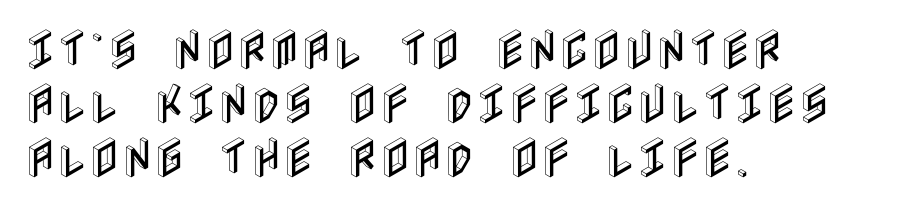
The image shows 44 px condensed type, upright; set left-aligned, line spacing 1.23x, normal letter spacing, not underlined; a large x-height.
